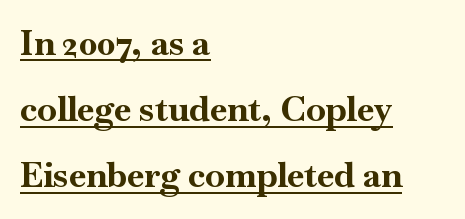
{"serif": "yes", "italic": "no", "bold": "yes", "weight": "bold", "width": "normal", "stroke_contrast": "high", "x_height": "small", "monospaced": "no", "underline": "yes", "align": "left", "line_spacing_ratio": 1.89, "letter_spacing": "normal", "letter_spacing_em": 0.0, "glyph_px": 35}
